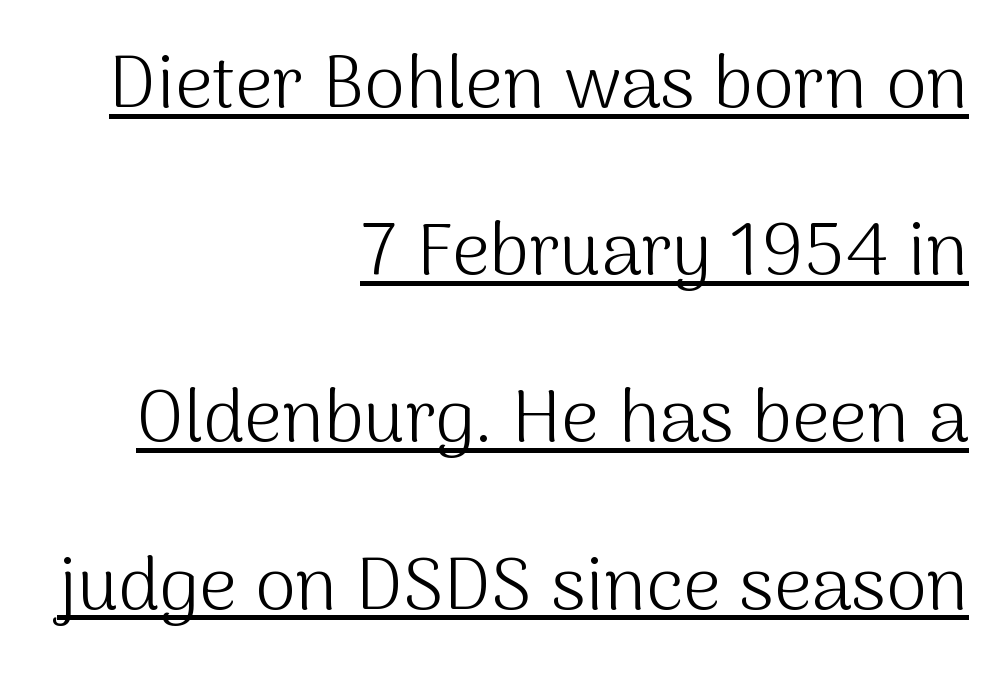
Note the varied advance widths — an 'i' is clearly narrower than an 'm'. Is the type heavy? It reads as light-to-regular instead. The text was rendered using a sans face with plain stroke endings. These lines are set flush right with a ragged left edge.
